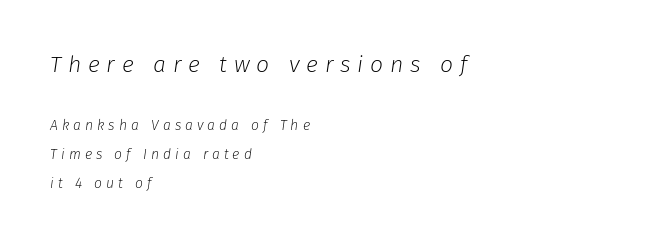
The image shows 23 px text type, italic (leaning right); set left-aligned, loose line spacing (2.07x), unusually wide letter spacing (+0.29 em), not underlined; the first (top) block is 1.64x larger.
